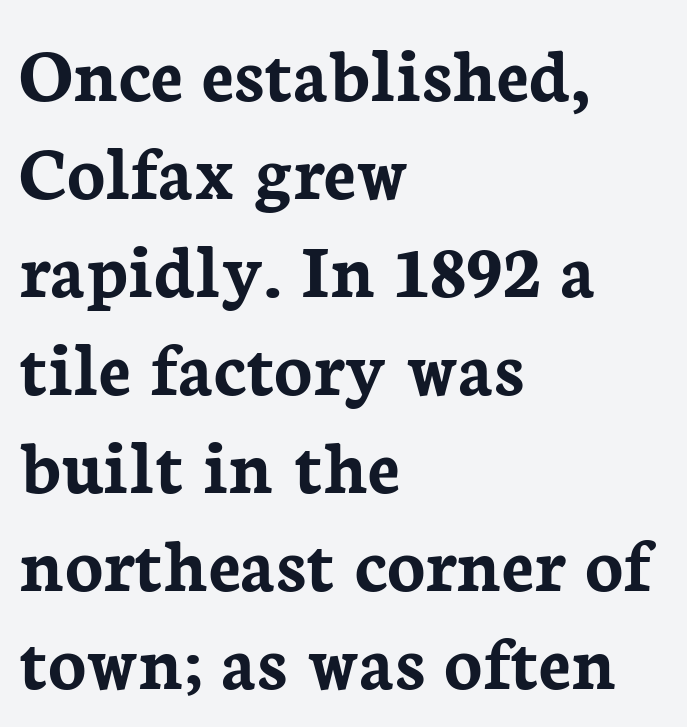
{"serif": "yes", "italic": "no", "bold": "yes", "weight": "semibold", "width": "normal", "stroke_contrast": "low", "x_height": "medium", "monospaced": "no", "underline": "no", "align": "left", "line_spacing_ratio": 1.24, "letter_spacing": "normal", "letter_spacing_em": 0.0, "glyph_px": 79}
